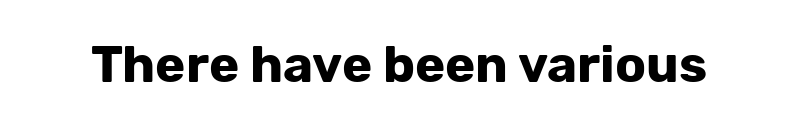
The image shows 51 px bold sans-serif type, upright; set normal letter spacing, not underlined; low stroke contrast and a medium x-height.
